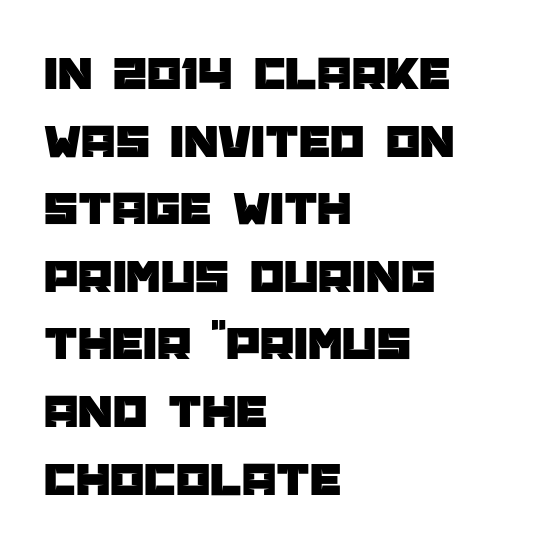
The image shows 49 px sans-serif type, upright; set left-aligned, normal line spacing (1.38x), normal letter spacing, not underlined; low stroke contrast and a large x-height.
